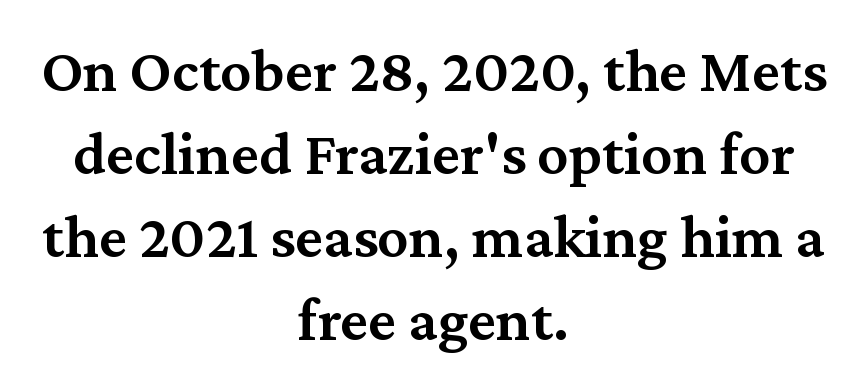
{"serif": "yes", "italic": "no", "bold": "semi", "weight": "semibold", "width": "normal", "stroke_contrast": "medium", "x_height": "medium", "monospaced": "no", "underline": "no", "align": "center", "line_spacing": "normal", "line_spacing_ratio": 1.34, "letter_spacing": "normal", "letter_spacing_em": 0.0, "glyph_px": 62}
